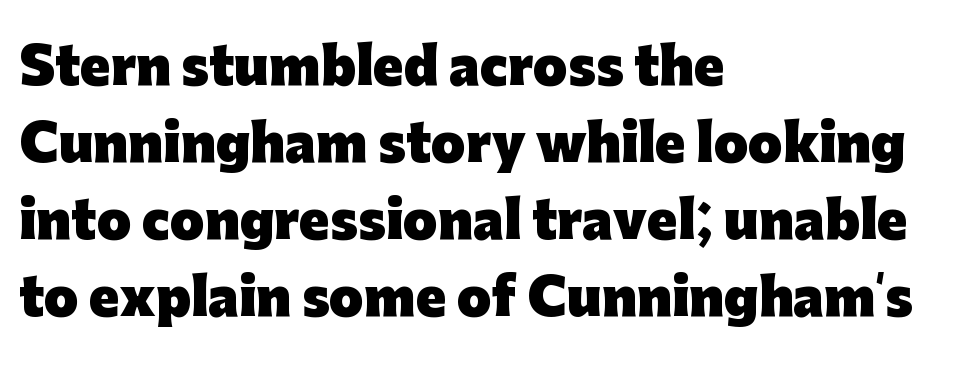
The image shows 50 px heavy sans-serif type, upright; set left-aligned, normal line spacing (1.54x), normal letter spacing, not underlined; low stroke contrast and a medium x-height.
